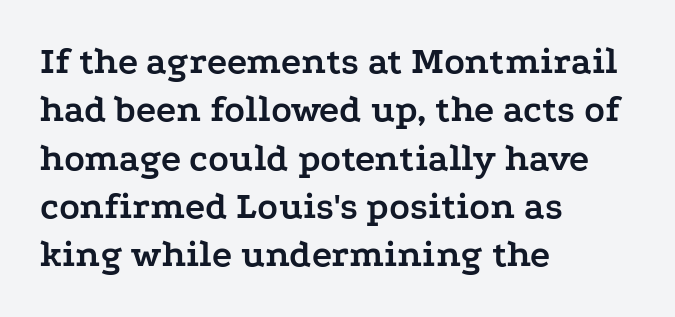
{"serif": "yes", "italic": "no", "bold": "yes", "weight": "semibold", "width": "wide", "stroke_contrast": "low", "x_height": "medium", "monospaced": "no", "underline": "no", "align": "left", "line_spacing": "normal", "line_spacing_ratio": 1.27, "letter_spacing": "normal", "letter_spacing_em": 0.0, "glyph_px": 38}
